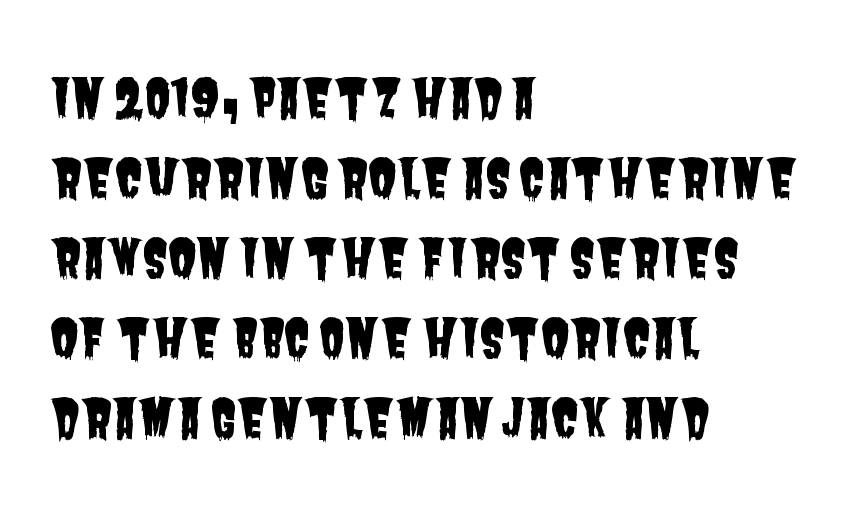
{"serif": "no", "width": "condensed", "stroke_contrast": "low", "x_height": "large", "monospaced": "no", "underline": "no", "align": "left", "line_spacing": "normal", "line_spacing_ratio": 1.54, "letter_spacing": "normal", "letter_spacing_em": 0.0, "glyph_px": 52}
